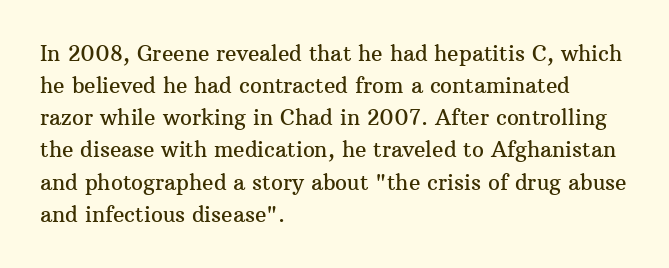
{"italic": "no", "underline": "no", "align": "left", "line_spacing": "normal", "line_spacing_ratio": 1.53, "letter_spacing": "normal", "letter_spacing_em": 0.0, "glyph_px": 21}
